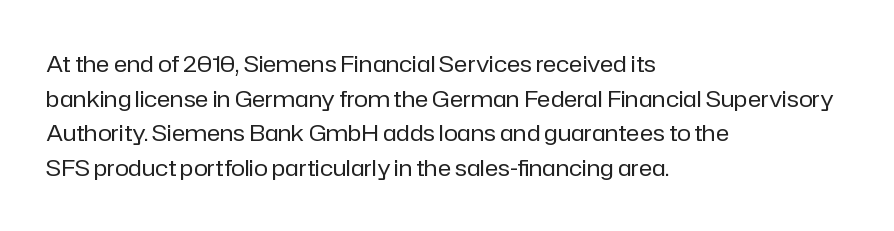
Q: Is the text bold? A: No.
Q: Is the text italic (slanted)? A: No, it is upright.
Q: Is the text underlined? A: No.
Q: How is the paragraph aligned? A: Left-aligned.
Q: Is the spacing between letters normal or unusually wide? A: Normal.
Q: Is the spacing between lines tight, normal or loose? A: Normal.
